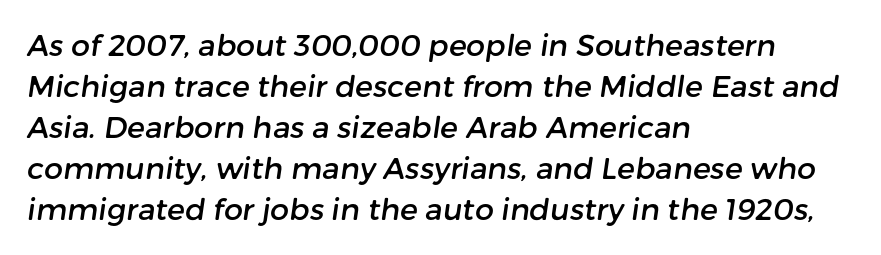
The image shows 30 px sans-serif type; set left-aligned, normal line spacing (1.37x), normal letter spacing, not underlined; low stroke contrast and a medium x-height.
